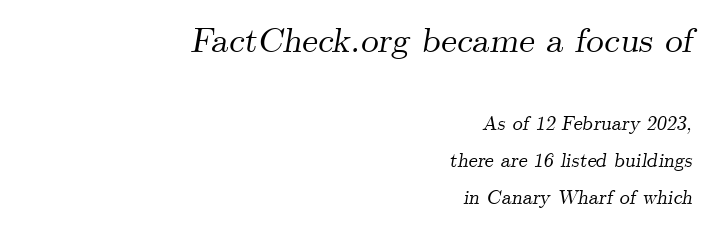
Q: Is the text italic (slanted)? A: Yes, it leans right by about 9 degrees.
Q: Is the typeface a serif or a sans-serif typeface? A: Serif.
Q: Is the text underlined? A: No.
Q: How is the paragraph aligned? A: Right-aligned.
Q: Is the spacing between letters normal or unusually wide? A: Normal.
Q: Which block of text is set in a larger size, the first (top) or the second (bottom)? A: The first (top) one.
Q: Width (condensed, normal, or wide)? A: Normal.
Q: Stroke contrast? A: Medium.
Q: x-height? A: Small.
Q: Monospaced? A: No.
